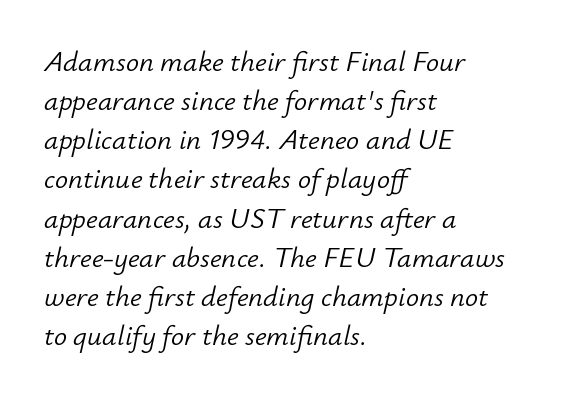
Q: Is the text bold? A: No.
Q: Is the text italic (slanted)? A: Yes, it leans right by about 12 degrees.
Q: Is the text underlined? A: No.
Q: How is the paragraph aligned? A: Left-aligned.
Q: Is the spacing between letters normal or unusually wide? A: Normal.
Q: Is the spacing between lines tight, normal or loose? A: Normal.
Q: Width (condensed, normal, or wide)? A: Normal.
Q: Stroke contrast? A: Low.
Q: x-height? A: Small.
Q: Monospaced? A: No.
